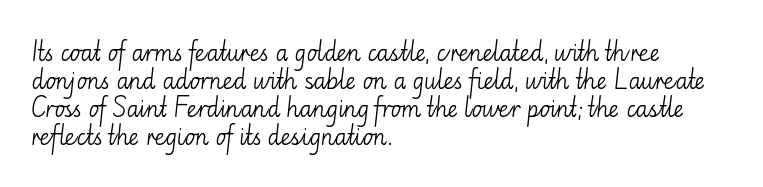
Q: Is the text bold? A: No.
Q: Is the text italic (slanted)? A: Yes.
Q: Is the text underlined? A: No.
Q: How is the paragraph aligned? A: Left-aligned.
Q: Is the spacing between letters normal or unusually wide? A: Normal.
Q: Is the spacing between lines tight, normal or loose? A: Normal.
